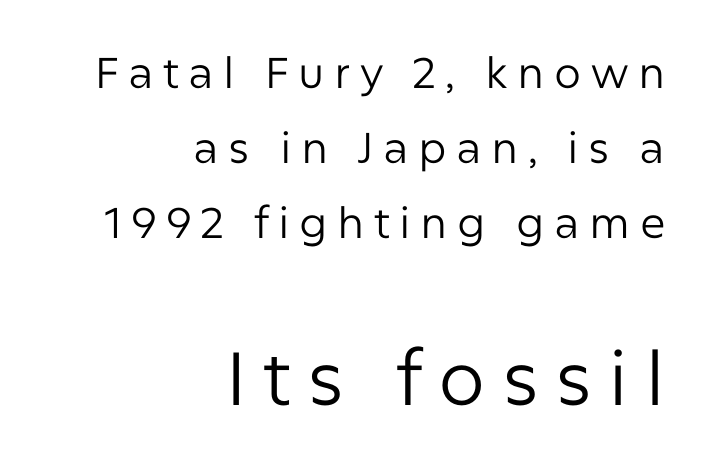
Q: Is the text bold? A: No.
Q: Is the text italic (slanted)? A: No, it is upright.
Q: Is the typeface a serif or a sans-serif typeface? A: Sans-serif.
Q: Is the text underlined? A: No.
Q: How is the paragraph aligned? A: Right-aligned.
Q: Is the spacing between letters normal or unusually wide? A: Unusually wide.
Q: Which block of text is set in a larger size, the first (top) or the second (bottom)? A: The second (bottom) one.
Q: Width (condensed, normal, or wide)? A: Normal.
Q: Stroke contrast? A: Low.
Q: x-height? A: Medium.
Q: Monospaced? A: No.
